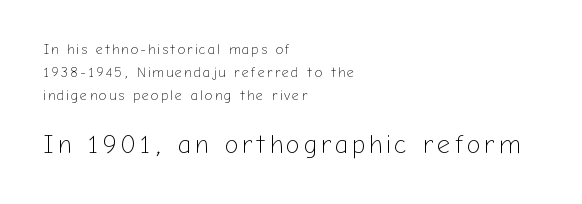
Q: Is the text bold? A: No.
Q: Is the text italic (slanted)? A: No, it is upright.
Q: Is the text underlined? A: No.
Q: How is the paragraph aligned? A: Left-aligned.
Q: Is the spacing between lines tight, normal or loose? A: Normal.
Q: Which block of text is set in a larger size, the first (top) or the second (bottom)? A: The second (bottom) one.
